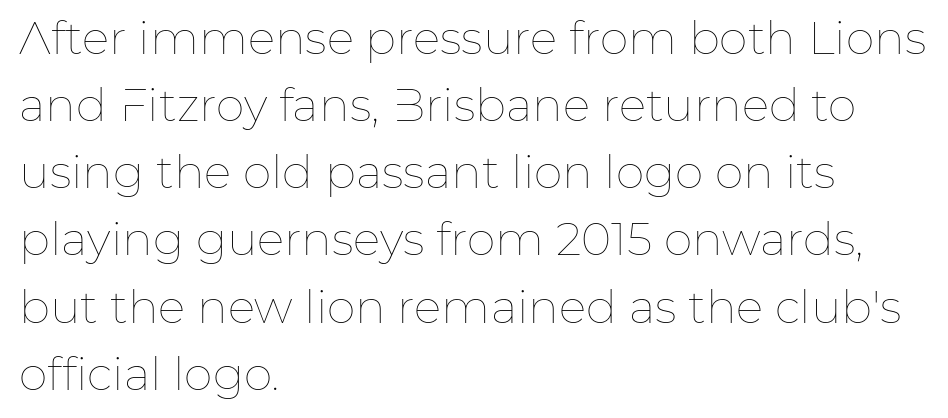
{"italic": "no", "bold": "no", "weight": "thin", "width": "normal", "stroke_contrast": "low", "x_height": "medium", "monospaced": "no", "underline": "no", "align": "left", "line_spacing": "normal", "line_spacing_ratio": 1.46, "letter_spacing": "normal", "letter_spacing_em": 0.0, "glyph_px": 46}
